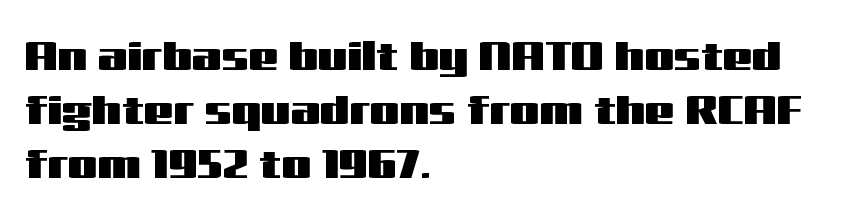
Q: Is the text italic (slanted)? A: No, it is upright.
Q: Is the typeface a serif or a sans-serif typeface? A: Sans-serif.
Q: Is the text underlined? A: No.
Q: How is the paragraph aligned? A: Left-aligned.
Q: Is the spacing between letters normal or unusually wide? A: Normal.
Q: Is the spacing between lines tight, normal or loose? A: Normal.
Q: Width (condensed, normal, or wide)? A: Wide.
Q: Stroke contrast? A: Medium.
Q: x-height? A: Medium.
Q: Monospaced? A: No.
